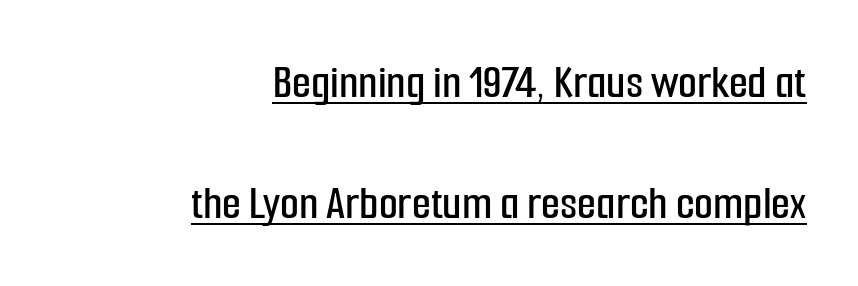
{"serif": "no", "italic": "no", "width": "condensed", "stroke_contrast": "low", "x_height": "medium", "monospaced": "no", "underline": "yes", "align": "right", "line_spacing": "loose", "line_spacing_ratio": 2.47, "letter_spacing": "normal", "letter_spacing_em": 0.0, "glyph_px": 49}
